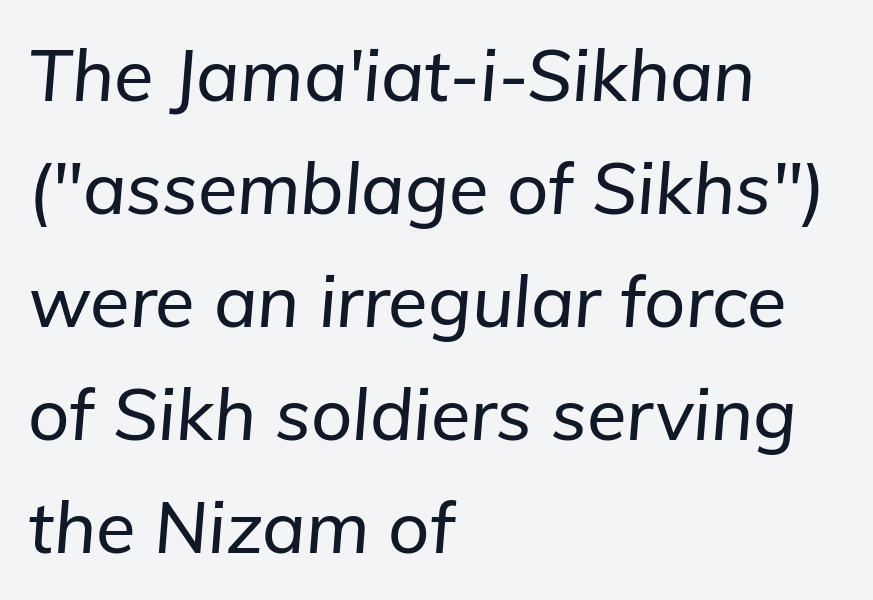
Q: Is the text italic (slanted)? A: Yes, it leans right by about 5 degrees.
Q: Is the text underlined? A: No.
Q: How is the paragraph aligned? A: Left-aligned.
Q: Is the spacing between letters normal or unusually wide? A: Normal.
Q: Is the spacing between lines tight, normal or loose? A: Normal.
Q: Width (condensed, normal, or wide)? A: Normal.
Q: Stroke contrast? A: Low.
Q: x-height? A: Medium.
Q: Monospaced? A: No.
